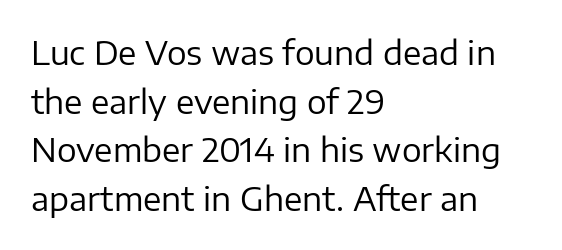
{"serif": "no", "italic": "no", "bold": "no", "weight": "regular", "width": "normal", "stroke_contrast": "low", "x_height": "medium", "monospaced": "no", "underline": "no", "align": "left", "line_spacing": "normal", "line_spacing_ratio": 1.47, "letter_spacing": "normal", "letter_spacing_em": 0.0, "glyph_px": 33}
